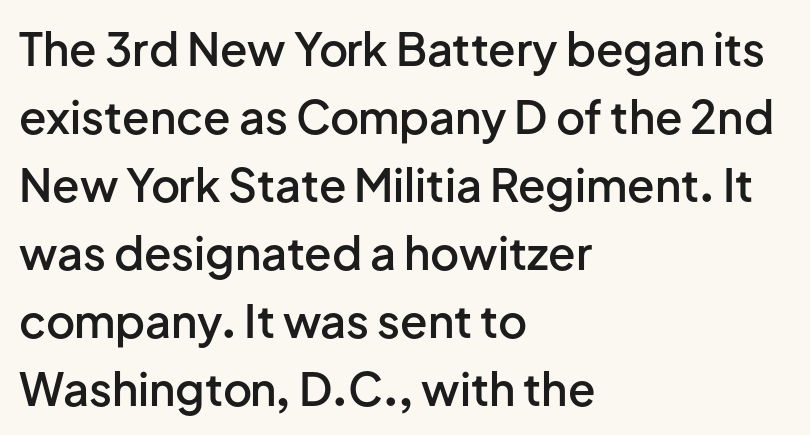
The ragged edge is on the right, which tells us the setting is flush left. Honestly, the row spacing looks completely unremarkable. No feet cap the strokes, marking this as sans-serif type. What stands out about the letter spacing? Nothing — it is the standard amount. The area under the type is left untouched.
